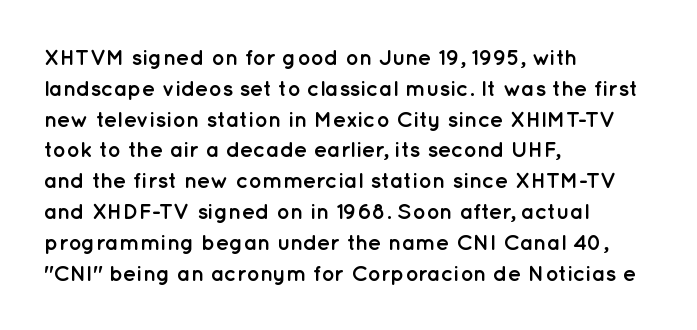
No italicization has been applied; the sample stays upright. The line-height multiplier appears to be the usual default. The face used here has the dense, thick strokes of a bold. Clear beneath every line of the passage. Each word holds together tightly as a unit, with standard inter-letter gaps. The typesetter chose a ragged-right arrangement here.
